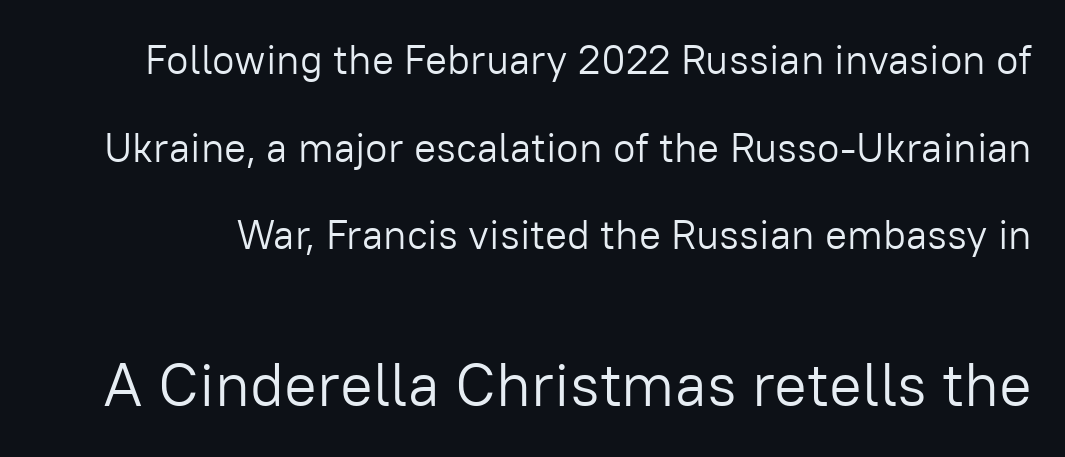
Q: Is the text bold? A: No.
Q: Is the text italic (slanted)? A: No, it is upright.
Q: Is the typeface a serif or a sans-serif typeface? A: Sans-serif.
Q: Is the text underlined? A: No.
Q: Is the spacing between letters normal or unusually wide? A: Normal.
Q: Is the spacing between lines tight, normal or loose? A: Loose.
Q: Which block of text is set in a larger size, the first (top) or the second (bottom)? A: The second (bottom) one.
Q: Width (condensed, normal, or wide)? A: Normal.
Q: Stroke contrast? A: Low.
Q: x-height? A: Medium.
Q: Monospaced? A: No.
